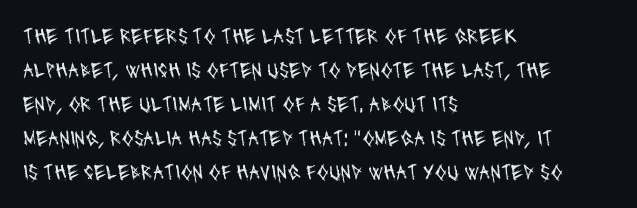
{"bold": "no", "underline": "no", "align": "left", "line_spacing": "normal", "line_spacing_ratio": 1.54, "letter_spacing": "normal", "letter_spacing_em": 0.0, "glyph_px": 22}
